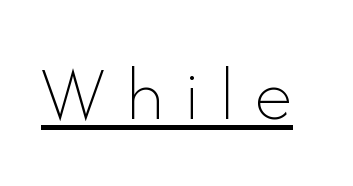
Has an underline been added? It has. The letterforms sit at book weight or below. Inter-character spacing is expanded well beyond the font's built-in metrics. A roman cut, with each character standing at attention.
